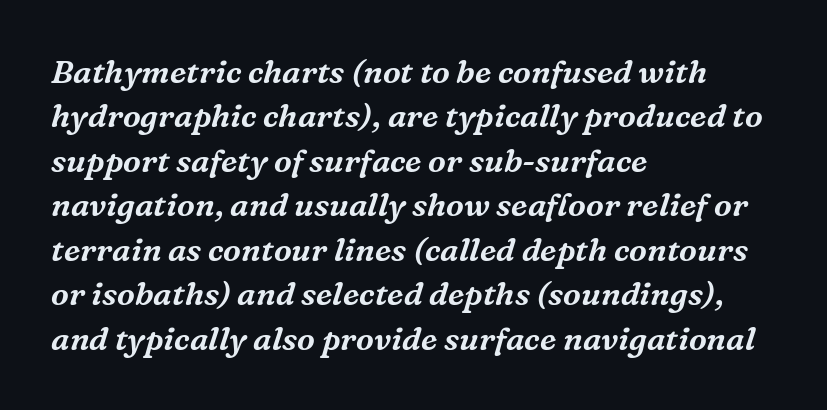
Varying glyph widths throughout — classic text-font behaviour. The zone under the glyphs is completely vacant. Left-aligned paragraph, ragged on the right. The horizontal fit of the characters is conventional and even.
